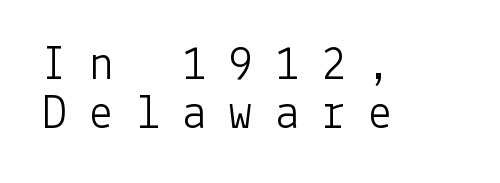
The image shows 49 px light sans-serif type, upright; set left-aligned, tight line spacing (0.99x), unusually wide letter spacing (+0.45 em), not underlined; low stroke contrast and a medium x-height.
